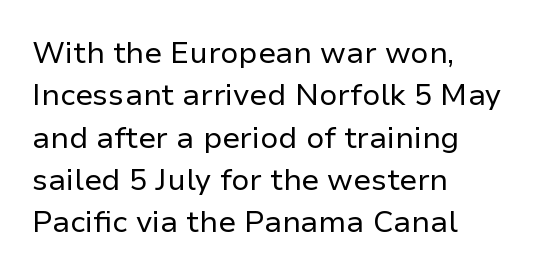
The image shows 30 px regular-weight sans-serif type, upright; set left-aligned, normal line spacing (1.41x), normal letter spacing, not underlined; low stroke contrast and a medium x-height.
